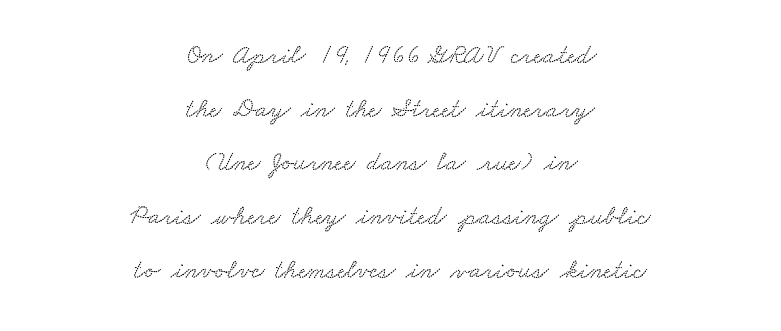
The image shows 27 px text type; set centered, loose line spacing (1.99x), normal letter spacing, not underlined.
